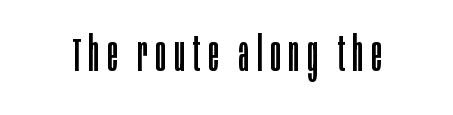
Q: Is the text bold? A: No.
Q: Is the text italic (slanted)? A: No, it is upright.
Q: Is the typeface a serif or a sans-serif typeface? A: Sans-serif.
Q: Is the text underlined? A: No.
Q: Width (condensed, normal, or wide)? A: Condensed.
Q: Stroke contrast? A: Low.
Q: x-height? A: Large.
Q: Monospaced? A: No.
